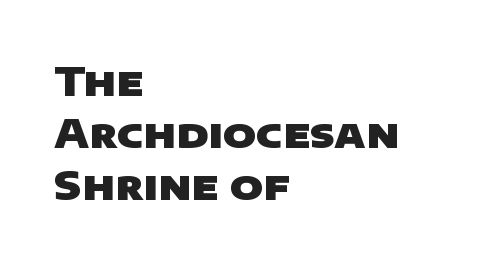
{"serif": "no", "bold": "yes", "weight": "heavy", "width": "wide", "stroke_contrast": "low", "x_height": "large", "monospaced": "no", "underline": "no", "align": "left", "line_spacing": "normal", "line_spacing_ratio": 1.3, "letter_spacing": "normal", "letter_spacing_em": 0.0, "glyph_px": 40}
